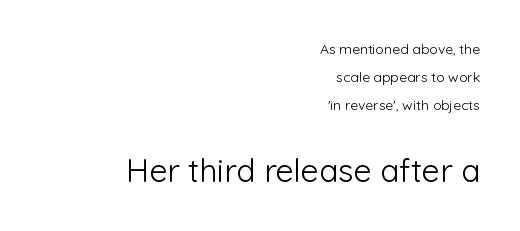
Q: Is the text bold? A: No.
Q: Is the text italic (slanted)? A: No, it is upright.
Q: Is the typeface a serif or a sans-serif typeface? A: Sans-serif.
Q: Is the text underlined? A: No.
Q: How is the paragraph aligned? A: Right-aligned.
Q: Is the spacing between letters normal or unusually wide? A: Normal.
Q: Is the spacing between lines tight, normal or loose? A: Loose.
Q: Which block of text is set in a larger size, the first (top) or the second (bottom)? A: The second (bottom) one.
Q: Width (condensed, normal, or wide)? A: Normal.
Q: Stroke contrast? A: Low.
Q: x-height? A: Medium.
Q: Monospaced? A: No.
